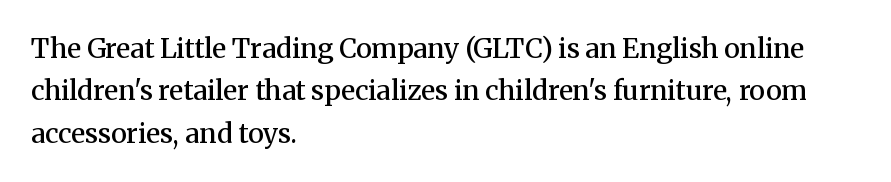
{"italic": "no", "bold": "semi", "underline": "no", "align": "left", "line_spacing": "normal", "line_spacing_ratio": 1.57, "letter_spacing": "normal", "letter_spacing_em": 0.0, "glyph_px": 27}
